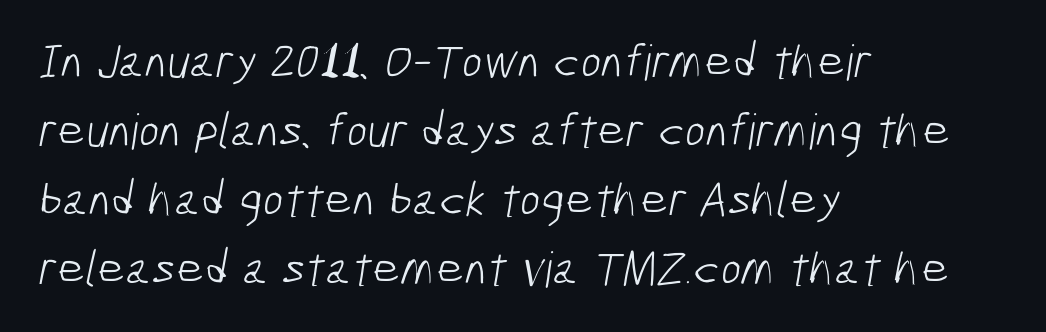
{"serif": "no", "bold": "no", "weight": "light", "width": "condensed", "stroke_contrast": "low", "x_height": "medium", "monospaced": "no", "underline": "no", "align": "left", "line_spacing": "normal", "line_spacing_ratio": 1.41, "letter_spacing": "normal", "letter_spacing_em": 0.0, "glyph_px": 49}
